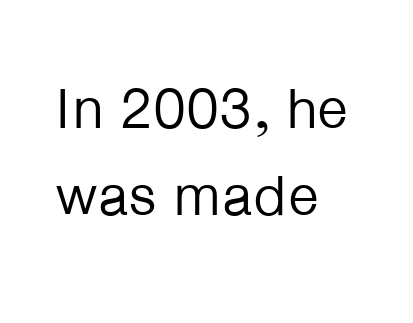
{"serif": "no", "italic": "no", "bold": "no", "weight": "regular", "width": "normal", "stroke_contrast": "low", "x_height": "medium", "monospaced": "no", "underline": "no", "align": "left", "line_spacing": "normal", "line_spacing_ratio": 1.52, "letter_spacing": "normal", "letter_spacing_em": 0.0, "glyph_px": 57}
